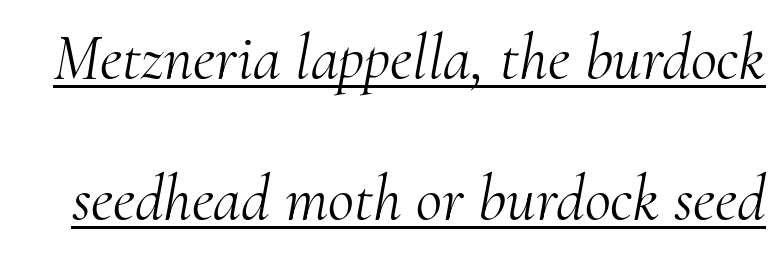
The image shows 64 px light serif type, italic (leaning right); set loose line spacing (2.21x), normal letter spacing, underlined; medium stroke contrast and a small x-height.
